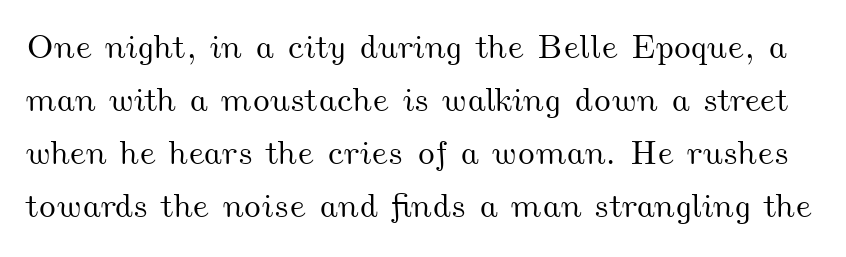
Decoration check: the copy has no underline. The horizontal fit of the characters is conventional and even. The face used here is proportionally spaced, like ordinary book or web type. Whoever set this chose a conventional vertical rhythm.
